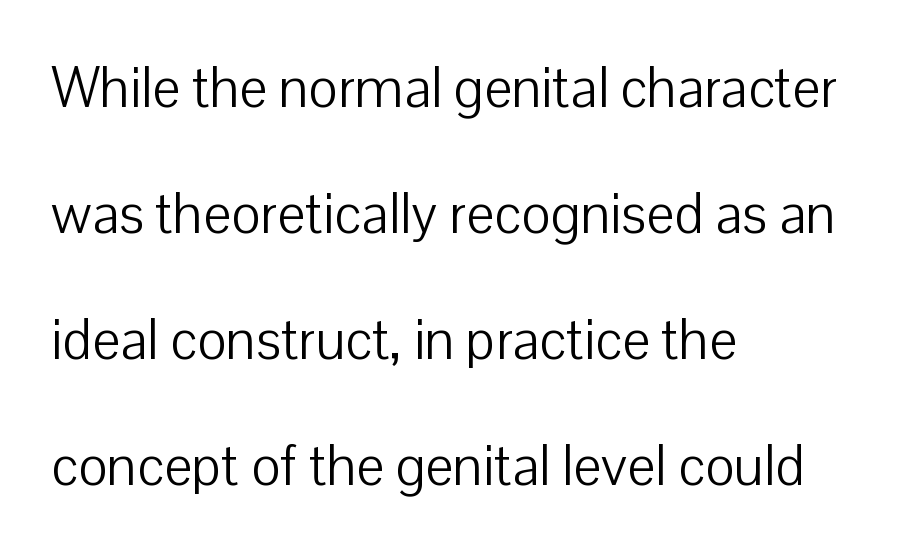
Q: Is the text bold? A: No.
Q: Is the text italic (slanted)? A: No, it is upright.
Q: Is the typeface a serif or a sans-serif typeface? A: Sans-serif.
Q: Is the text underlined? A: No.
Q: How is the paragraph aligned? A: Left-aligned.
Q: Is the spacing between letters normal or unusually wide? A: Normal.
Q: Is the spacing between lines tight, normal or loose? A: Loose.
Q: Width (condensed, normal, or wide)? A: Normal.
Q: Stroke contrast? A: Low.
Q: x-height? A: Medium.
Q: Monospaced? A: No.
